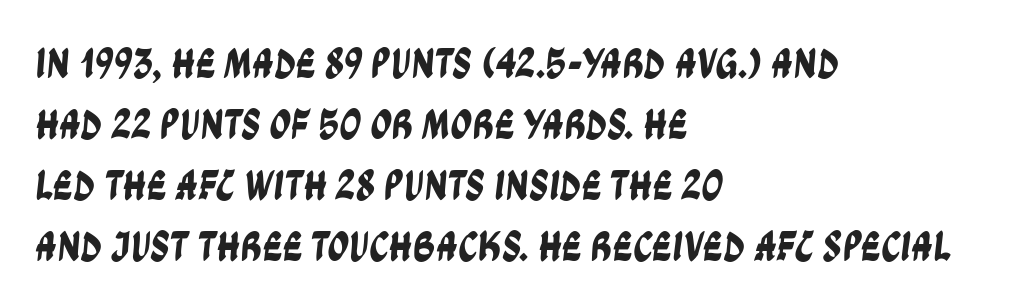
The image shows 43 px condensed sans-serif type; set left-aligned, normal line spacing (1.42x), normal letter spacing, not underlined; low stroke contrast and a large x-height.
